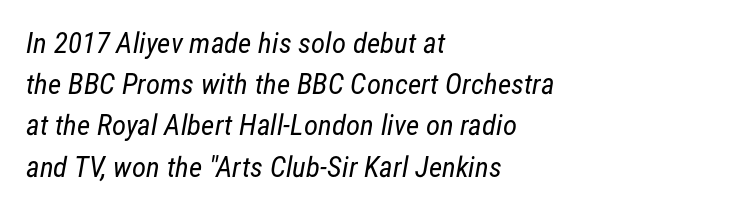
Is the letter spacing exaggerated? No — it looks like the ordinary default. Note the varied advance widths — an 'i' is clearly narrower than an 'm'. The font family rendered here belongs to the sans-serif group. Weight: not bold — regular or lighter. Beneath every word, the page is bare. Casual observation: everything's shoved over to the left.
